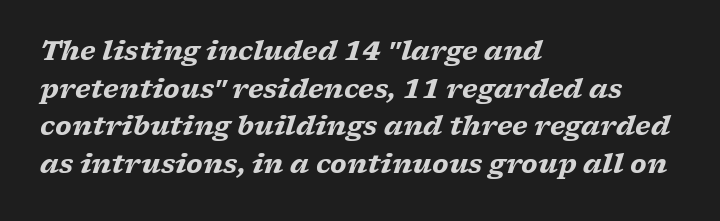
The image shows 26 px bold type, italic (leaning right); set left-aligned, normal line spacing (1.45x), normal letter spacing, not underlined.
